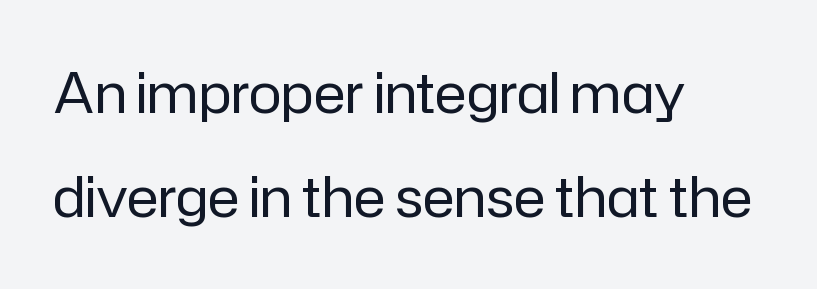
Horizontal alignment here is leftward, the default for most running prose. Airy leading. Check where the strokes stop: nothing finishes them off — pure sans. When letters stand straight like this, we call the style roman or upright. These lines are rendered in a variable-pitch font.
